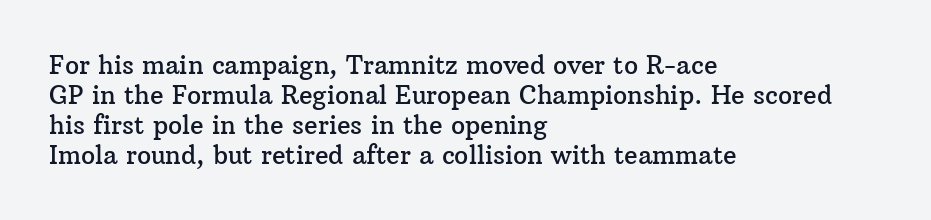
The image shows 25 px text type, upright; set left-aligned, line spacing 1.2x, normal letter spacing, not underlined.
